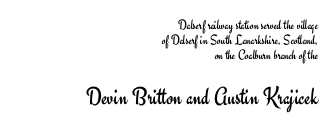
The image shows 25 px text type; set right-aligned, tight line spacing (1.06x), normal letter spacing, not underlined; the second (bottom) block is 1.79x larger.
